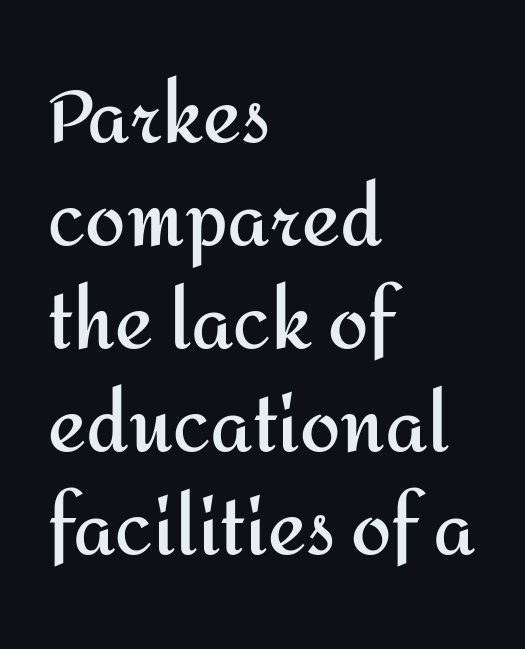
{"serif": "no", "italic": "no", "bold": "yes", "weight": "semibold", "width": "normal", "stroke_contrast": "medium", "x_height": "medium", "monospaced": "no", "underline": "no", "align": "left", "line_spacing": "normal", "line_spacing_ratio": 1.43, "letter_spacing": "normal", "letter_spacing_em": 0.0, "glyph_px": 72}
